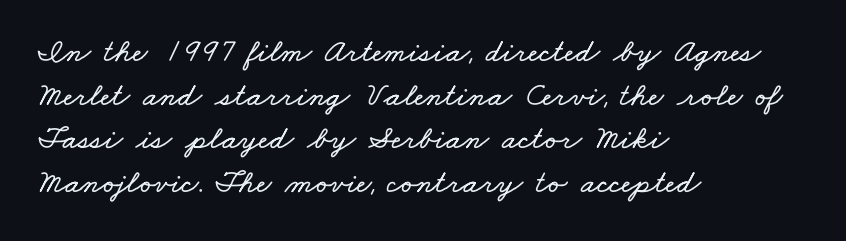
The image shows 33 px wide type; set left-aligned, normal line spacing (1.32x), normal letter spacing, not underlined; low stroke contrast and a small x-height.
